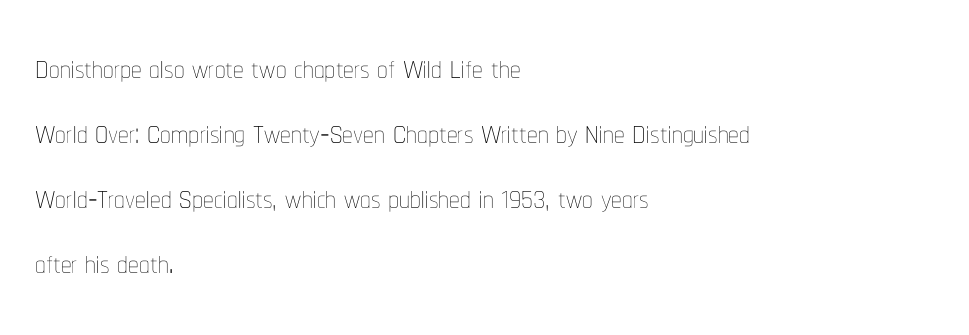
{"italic": "no", "bold": "no", "weight": "thin", "width": "condensed", "stroke_contrast": "low", "x_height": "medium", "monospaced": "no", "underline": "no", "align": "left", "line_spacing": "normal", "line_spacing_ratio": 1.55, "letter_spacing": "normal", "letter_spacing_em": 0.0, "glyph_px": 42}
